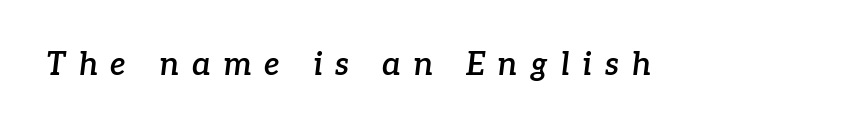
Q: Is the text bold? A: Semi-bold.
Q: Is the text italic (slanted)? A: Yes, it leans right by about 7 degrees.
Q: Is the typeface a serif or a sans-serif typeface? A: Serif.
Q: Is the text underlined? A: No.
Q: Is the spacing between letters normal or unusually wide? A: Unusually wide.
Q: Width (condensed, normal, or wide)? A: Normal.
Q: Stroke contrast? A: Low.
Q: x-height? A: Medium.
Q: Monospaced? A: No.
